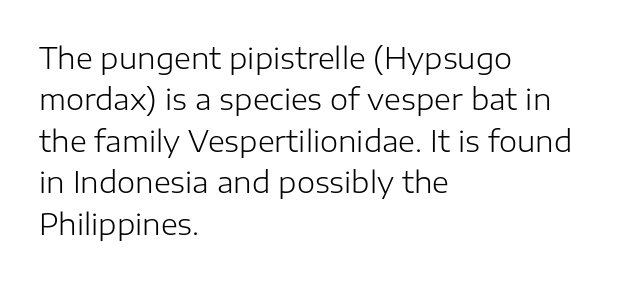
On a weight scale, this lands at 450 or below. The rendering uses natural spacing where letterforms have individual widths. Standard letterfit; no display-style spreading of the glyphs. Quick note: underline off. Tall strokes in this sample are plumb rather than angled.
